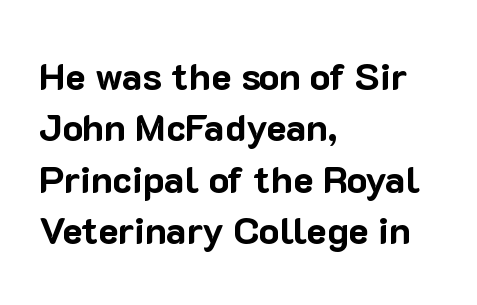
{"serif": "no", "italic": "no", "bold": "yes", "weight": "bold", "width": "normal", "stroke_contrast": "low", "x_height": "medium", "monospaced": "no", "underline": "no", "align": "left", "line_spacing": "normal", "line_spacing_ratio": 1.35, "letter_spacing": "normal", "letter_spacing_em": 0.0, "glyph_px": 38}
